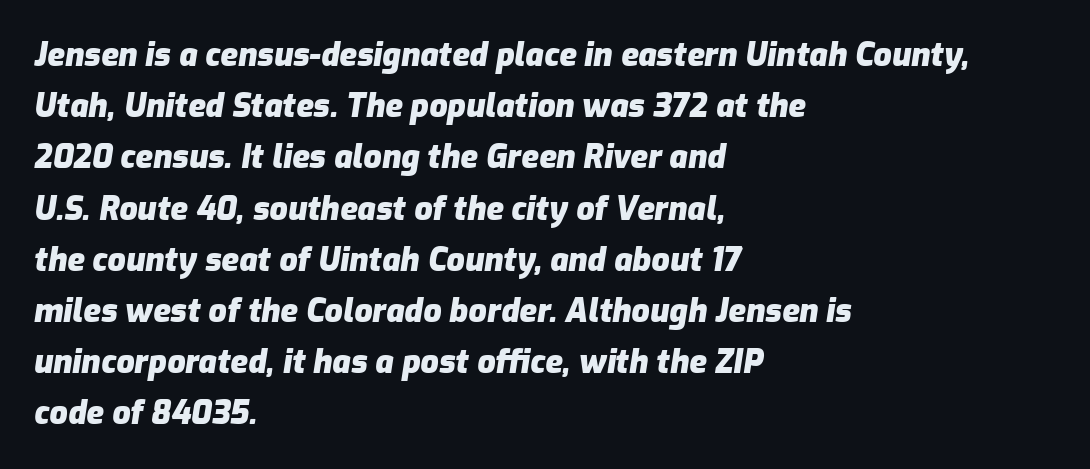
Q: Is the text bold? A: Yes.
Q: Is the text italic (slanted)? A: Yes, it leans right by about 9 degrees.
Q: Is the text underlined? A: No.
Q: How is the paragraph aligned? A: Left-aligned.
Q: Is the spacing between letters normal or unusually wide? A: Normal.
Q: Is the spacing between lines tight, normal or loose? A: Normal.
Q: Width (condensed, normal, or wide)? A: Normal.
Q: Stroke contrast? A: Low.
Q: x-height? A: Medium.
Q: Monospaced? A: No.
